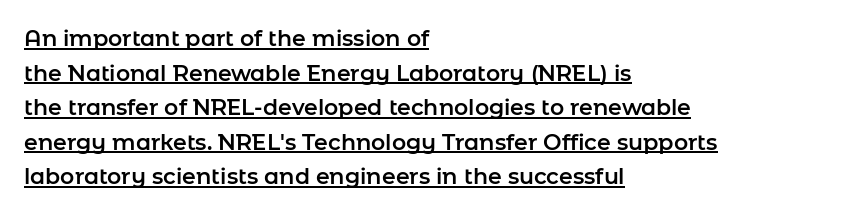
The image shows 22 px text type, upright; set left-aligned, normal line spacing (1.57x), normal letter spacing, underlined.
